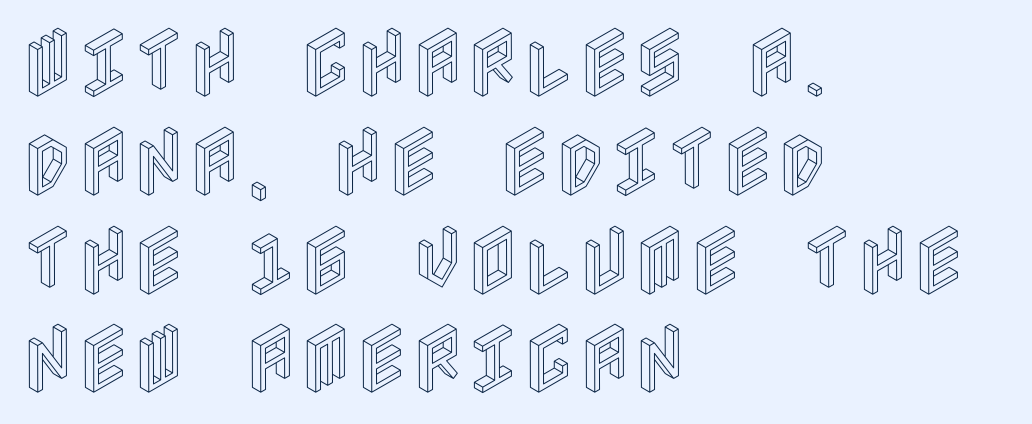
{"italic": "no", "width": "condensed", "x_height": "large", "underline": "no", "align": "left", "line_spacing": "normal", "line_spacing_ratio": 1.3, "letter_spacing": "normal", "letter_spacing_em": 0.0, "glyph_px": 76}
